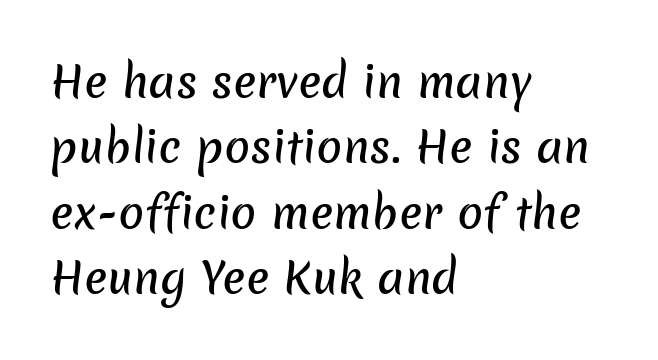
Looks like regular typesetting: each glyph gets only the width it needs. Which margin do the lines hug? The left one — the right edge is uneven. The gap between lines stays unmarked. In terms of letterform style, serifs are entirely absent.
